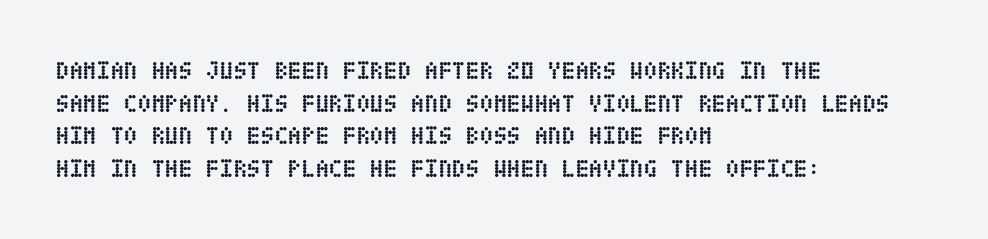
You could call the tracking neutral — neither tight nor loose. Ordinary non-slanted type is in use. Heavy, bold letterforms. Does the copy run flush right? No — it runs flush left. Regular leading.
